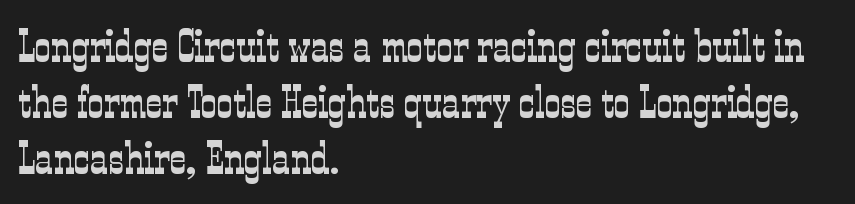
{"serif": "yes", "italic": "no", "bold": "no", "weight": "light", "width": "condensed", "stroke_contrast": "low", "x_height": "medium", "monospaced": "no", "underline": "no", "align": "left", "line_spacing_ratio": 1.24, "letter_spacing": "normal", "letter_spacing_em": 0.0, "glyph_px": 45}
